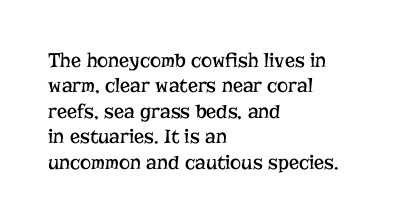
The image shows 21 px text type, upright; set left-aligned, line spacing 1.21x, normal letter spacing, not underlined.
